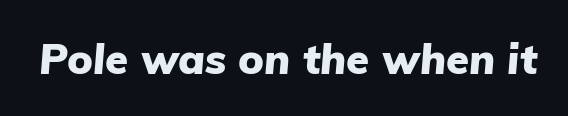
Q: Is the text bold? A: Yes.
Q: Is the text italic (slanted)? A: Yes, it leans right by about 5 degrees.
Q: Is the text underlined? A: No.
Q: Is the spacing between letters normal or unusually wide? A: Normal.
Q: Width (condensed, normal, or wide)? A: Normal.
Q: Stroke contrast? A: Low.
Q: x-height? A: Medium.
Q: Monospaced? A: No.
